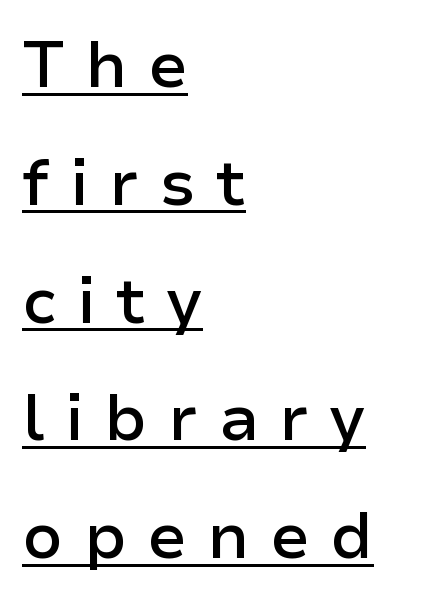
The image shows 64 px semibold sans-serif type, upright; set left-aligned, line spacing 1.84x, unusually wide letter spacing (+0.32 em), underlined; low stroke contrast and a medium x-height.
